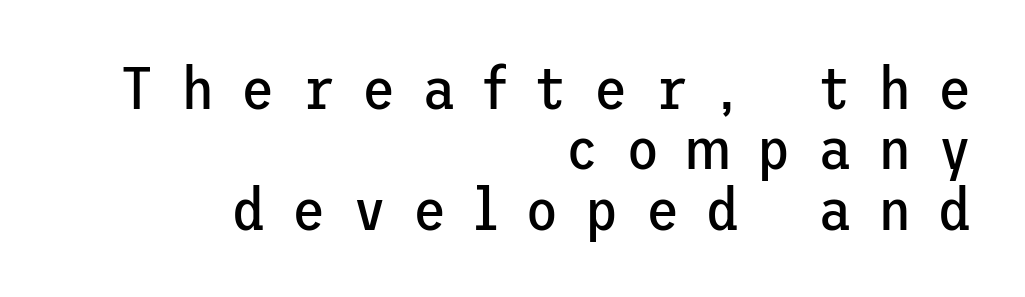
Q: Is the text bold? A: No.
Q: Is the text italic (slanted)? A: No, it is upright.
Q: Is the typeface a serif or a sans-serif typeface? A: Sans-serif.
Q: Is the text underlined? A: No.
Q: How is the paragraph aligned? A: Right-aligned.
Q: Is the spacing between letters normal or unusually wide? A: Unusually wide.
Q: Is the spacing between lines tight, normal or loose? A: Tight.
Q: Width (condensed, normal, or wide)? A: Normal.
Q: Stroke contrast? A: Low.
Q: x-height? A: Medium.
